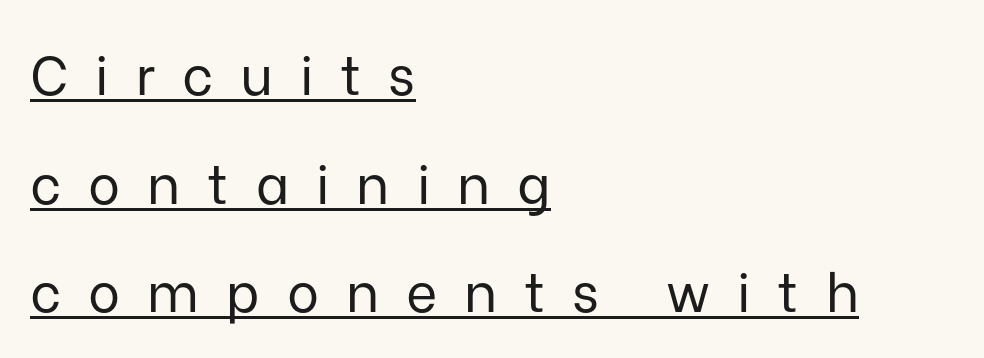
Character widths vary here, with narrow letters taking less room than wide ones. Each line of the rendering has a horizontal stroke beneath the glyphs. Every character sits straight up, as roman type does. The typeface chosen for these lines omits serifs. Vertically, the passage feels expansive, rows floating well apart.
